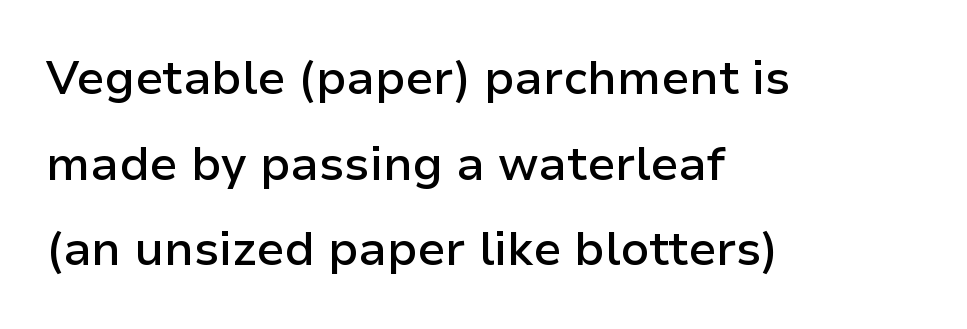
{"serif": "no", "italic": "no", "bold": "semi", "weight": "semibold", "width": "normal", "stroke_contrast": "low", "x_height": "medium", "monospaced": "no", "underline": "no", "align": "left", "line_spacing_ratio": 1.82, "letter_spacing": "normal", "letter_spacing_em": 0.0, "glyph_px": 47}
